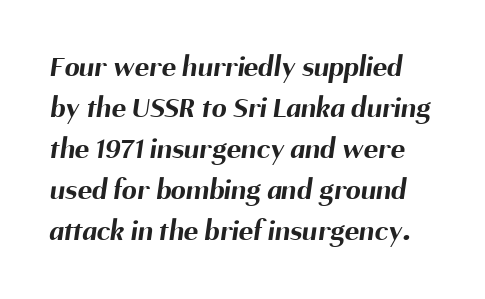
Q: Is the text bold? A: Yes.
Q: Is the typeface a serif or a sans-serif typeface? A: Sans-serif.
Q: Is the text underlined? A: No.
Q: Is the spacing between letters normal or unusually wide? A: Normal.
Q: Is the spacing between lines tight, normal or loose? A: Normal.
Q: Width (condensed, normal, or wide)? A: Normal.
Q: Stroke contrast? A: Medium.
Q: x-height? A: Medium.
Q: Monospaced? A: No.
